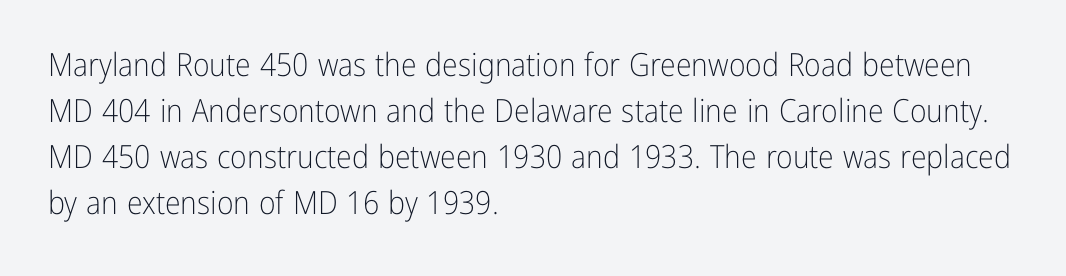
When letters stand straight like this, we call the style roman or upright. The cut favours lightness, reaching ordinary text weight at its darkest. Note the varied advance widths — an 'i' is clearly narrower than an 'm'. Caption: standard tracking, unaltered. Examine the stroke ends and you'll find no serifs. The space directly below the letters is spotless.
